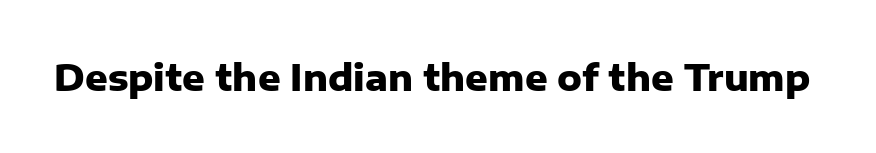
{"serif": "no", "italic": "no", "bold": "yes", "weight": "heavy", "width": "normal", "stroke_contrast": "low", "x_height": "medium", "monospaced": "no", "underline": "no", "letter_spacing": "normal", "letter_spacing_em": 0.0, "glyph_px": 35}
